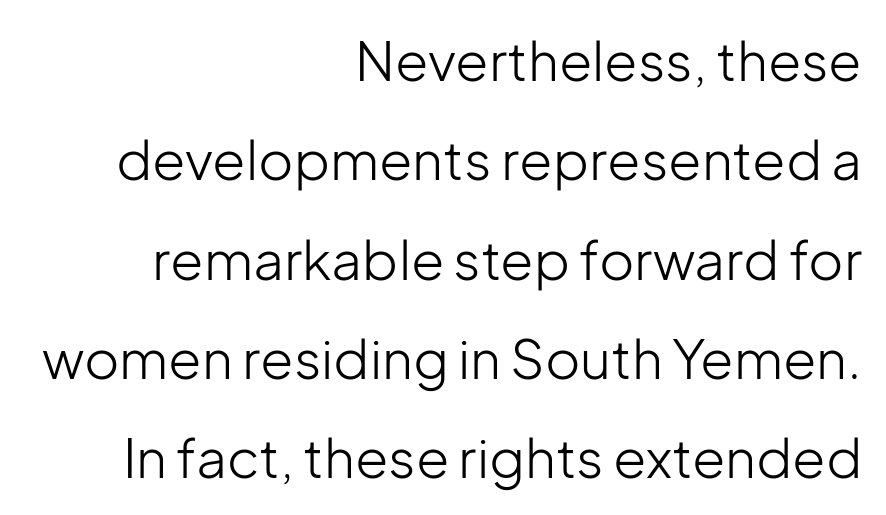
Q: Is the text bold? A: No.
Q: Is the text italic (slanted)? A: No, it is upright.
Q: Is the typeface a serif or a sans-serif typeface? A: Sans-serif.
Q: Is the text underlined? A: No.
Q: How is the paragraph aligned? A: Right-aligned.
Q: Is the spacing between letters normal or unusually wide? A: Normal.
Q: Width (condensed, normal, or wide)? A: Normal.
Q: Stroke contrast? A: Low.
Q: x-height? A: Medium.
Q: Monospaced? A: No.
